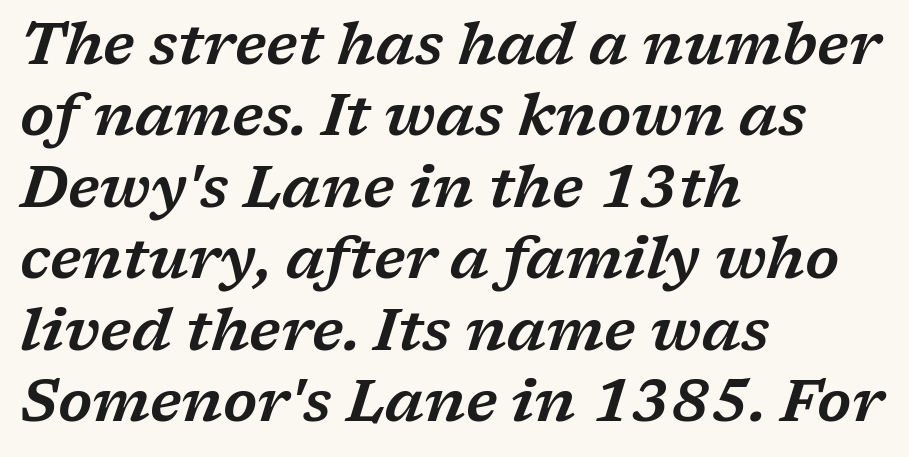
You could not count columns in this text — the font is proportionally spaced. The face used here has a pronounced slope to its letters. The designer went with a serif here, giving each stem small feet. Each word holds together tightly as a unit, with standard inter-letter gaps.
